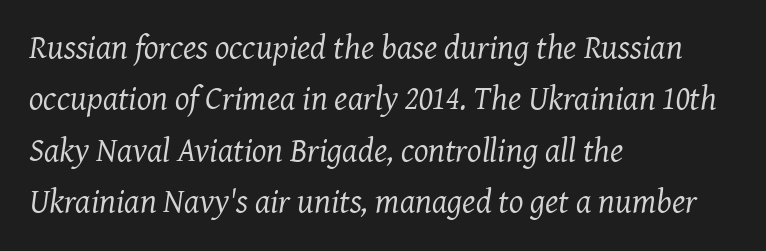
The image shows 34 px regular-weight serif type, italic (leaning right); set left-aligned, normal line spacing (1.51x), normal letter spacing, not underlined; medium stroke contrast and a medium x-height.
